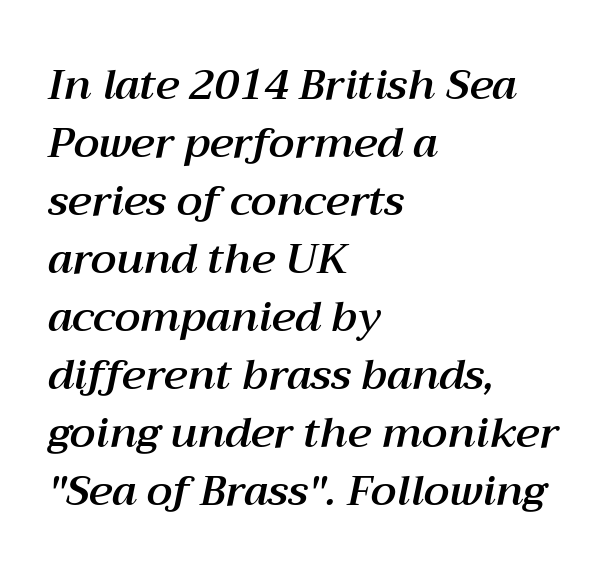
The image shows 42 px text type, italic (leaning right); set left-aligned, normal line spacing (1.38x), normal letter spacing, not underlined; medium stroke contrast and a medium x-height.
